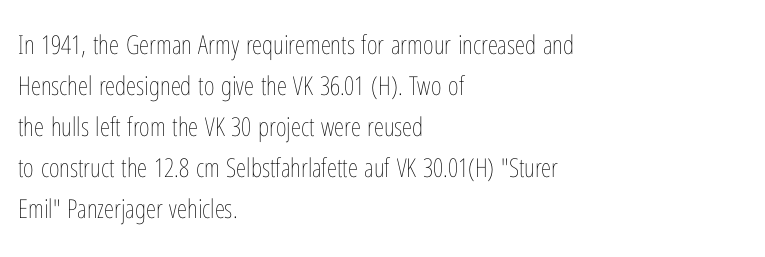
Q: Is the text bold? A: No.
Q: Is the text italic (slanted)? A: No, it is upright.
Q: Is the text underlined? A: No.
Q: How is the paragraph aligned? A: Left-aligned.
Q: Is the spacing between letters normal or unusually wide? A: Normal.
Q: Is the spacing between lines tight, normal or loose? A: Normal.
